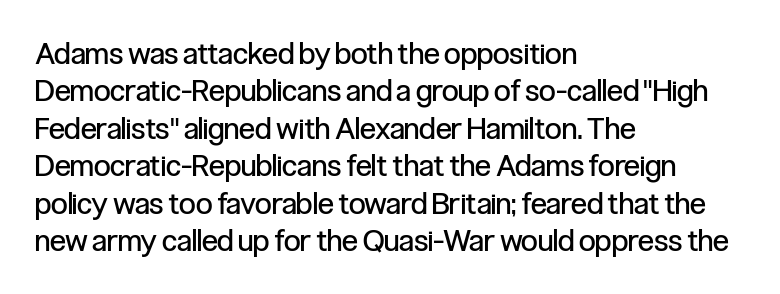
Q: Is the text bold? A: No.
Q: Is the text italic (slanted)? A: No, it is upright.
Q: Is the typeface a serif or a sans-serif typeface? A: Sans-serif.
Q: Is the text underlined? A: No.
Q: How is the paragraph aligned? A: Left-aligned.
Q: Is the spacing between letters normal or unusually wide? A: Normal.
Q: Is the spacing between lines tight, normal or loose? A: Normal.
Q: Width (condensed, normal, or wide)? A: Condensed.
Q: Stroke contrast? A: Low.
Q: x-height? A: Medium.
Q: Monospaced? A: No.
